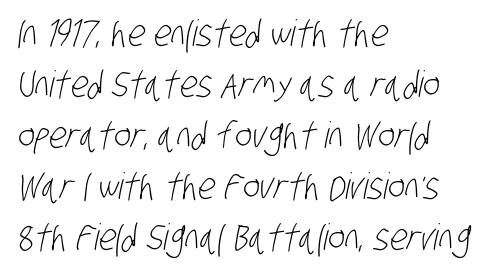
The string is rendered with underlining switched off. You could not count columns in this text — the font is proportionally spaced. You can tell from the bare stems that sans-serif type was used. A typesetter would call this leading conventional body-copy spacing.
